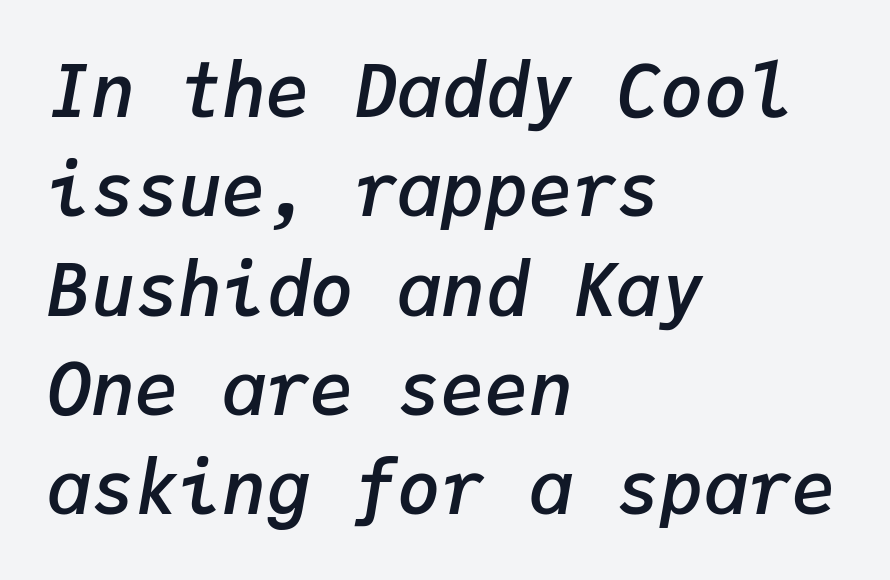
The image shows 73 px semibold type, italic (leaning right), monospaced; set left-aligned, normal line spacing (1.36x), normal letter spacing, not underlined; low stroke contrast and a medium x-height.
